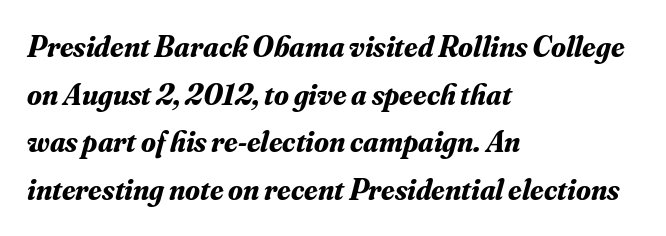
{"serif": "yes", "italic": "yes", "lean": "right", "slant_degrees": 16, "bold": "yes", "weight": "bold", "width": "normal", "stroke_contrast": "medium", "x_height": "small", "monospaced": "no", "underline": "no", "align": "left", "line_spacing": "normal", "line_spacing_ratio": 1.59, "letter_spacing": "normal", "letter_spacing_em": 0.0, "glyph_px": 30}
